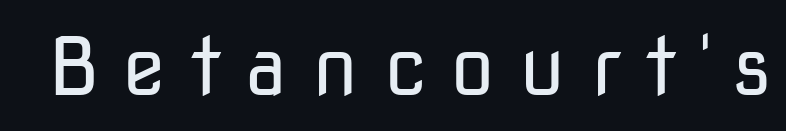
{"serif": "no", "italic": "no", "bold": "no", "weight": "regular", "width": "normal", "stroke_contrast": "low", "x_height": "medium", "monospaced": "no", "underline": "no", "letter_spacing": "wide", "letter_spacing_em": 0.31, "glyph_px": 80}
